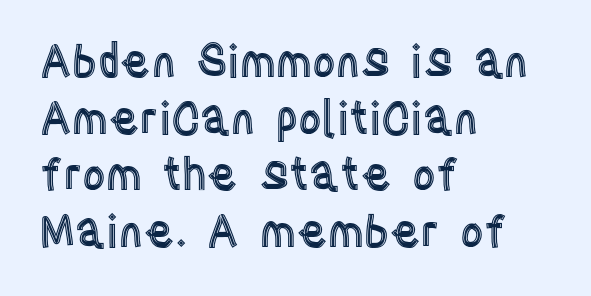
The image shows 45 px condensed type, upright; set left-aligned, normal line spacing (1.26x), normal letter spacing, not underlined; a large x-height.
